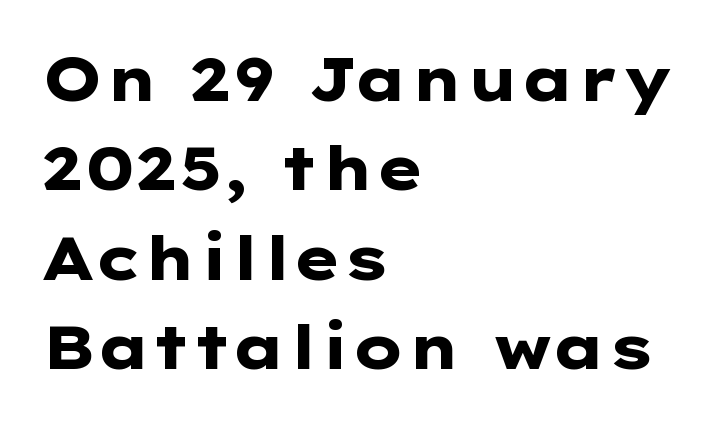
{"serif": "no", "italic": "no", "bold": "yes", "weight": "heavy", "width": "wide", "stroke_contrast": "low", "x_height": "medium", "underline": "no", "align": "left", "line_spacing": "normal", "line_spacing_ratio": 1.49, "letter_spacing": "normal", "letter_spacing_em": 0.0, "glyph_px": 60}
